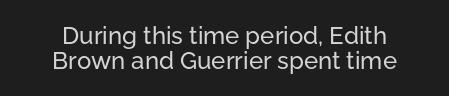
The paragraph shown floats in the horizontal middle. Quick note: not italic, upright. Any mark beneath the type? The region is blank. You could call the tracking neutral — neither tight nor loose. The designer dialed line spacing down below the default.
